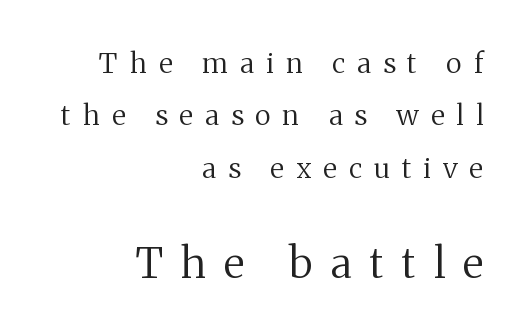
The image shows 42 px regular-weight serif type, upright; set right-aligned, line spacing 1.87x, unusually wide letter spacing (+0.43 em), not underlined; the second (bottom) block is 1.5x larger; medium stroke contrast and a medium x-height.
